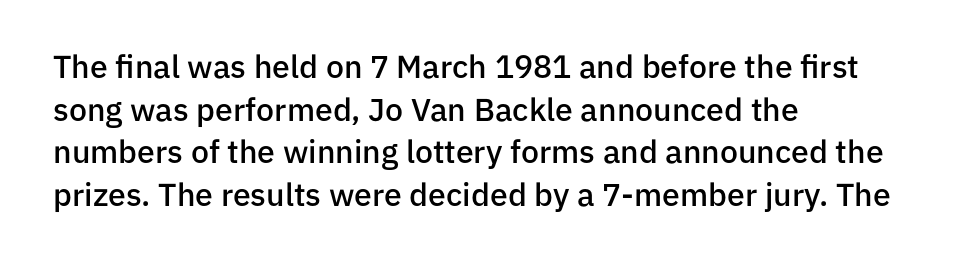
These lines are rendered in a variable-pitch font. This sample keeps an unexceptional amount of space between lines. Observe the absence of serifs on each vertical stroke in this sample. Designer's note — italics off, roman on. No extra tracking has been applied to these lines. Where is the straight margin? On the left.
